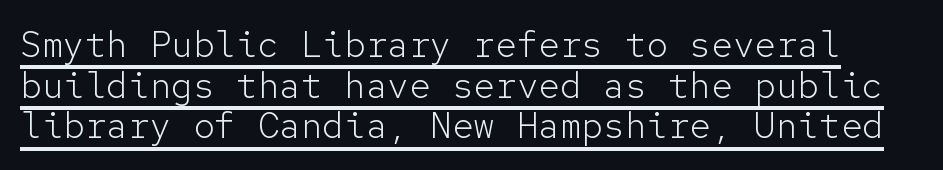
The leading is snug, giving the passage a crowded texture. Inter-character spacing is left at the font's built-in metrics. The face looks like a standard text weight, possibly lighter. Looks like terminal output: every glyph gets an equal slot. The lettering stays uniformly vertical, giving the passage a roman look.
